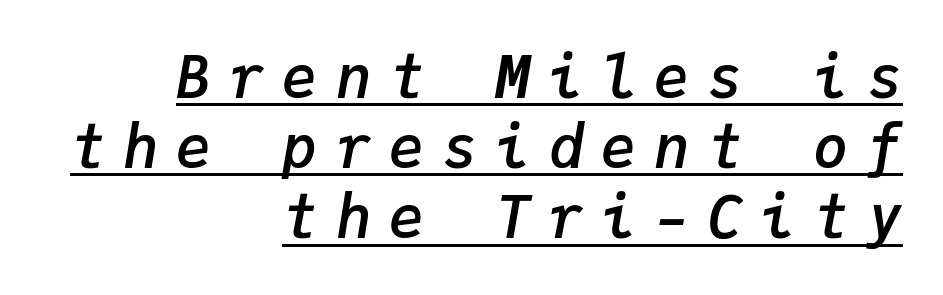
Q: Is the text bold? A: Semi-bold.
Q: Is the text italic (slanted)? A: Yes, it leans right by about 9 degrees.
Q: Is the text underlined? A: Yes.
Q: How is the paragraph aligned? A: Right-aligned.
Q: Is the spacing between letters normal or unusually wide? A: Unusually wide.
Q: Width (condensed, normal, or wide)? A: Normal.
Q: Stroke contrast? A: Low.
Q: x-height? A: Medium.
Q: Monospaced? A: Yes.
